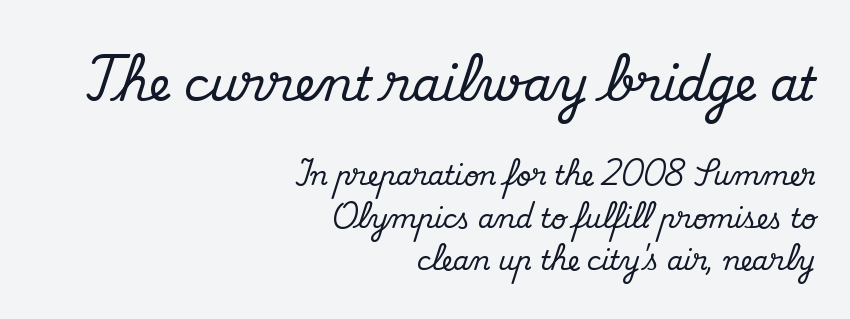
Little horizontal feet cap the strokes, marking this as serif type. Top chunk: large. Bottom chunk: small. The setting favours the right margin, as signatures and pull-quotes sometimes do. Evenly set lines give the paragraph a standard silhouette. Note the varied advance widths — an 'i' is clearly narrower than an 'm'. The tracking reads as untouched default to a designer's eye.
